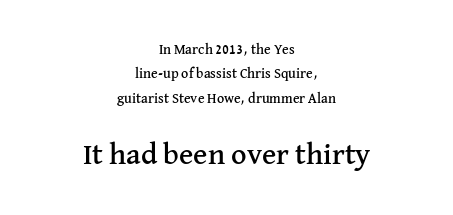
Q: Is the text italic (slanted)? A: No, it is upright.
Q: Is the typeface a serif or a sans-serif typeface? A: Serif.
Q: Is the text underlined? A: No.
Q: How is the paragraph aligned? A: Centered.
Q: Is the spacing between letters normal or unusually wide? A: Normal.
Q: Which block of text is set in a larger size, the first (top) or the second (bottom)? A: The second (bottom) one.
Q: Width (condensed, normal, or wide)? A: Normal.
Q: Stroke contrast? A: Medium.
Q: x-height? A: Medium.
Q: Monospaced? A: No.
